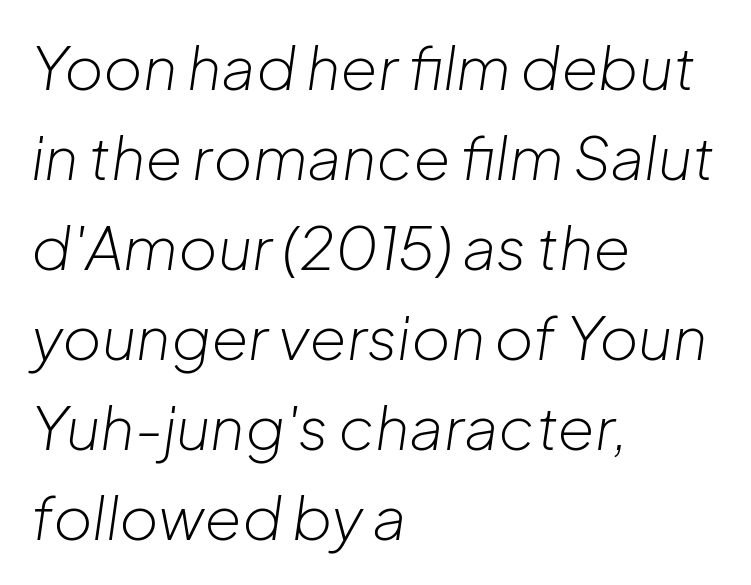
The image shows 60 px light type, italic (leaning right); set left-aligned, normal line spacing (1.5x), normal letter spacing, not underlined; low stroke contrast and a medium x-height.
